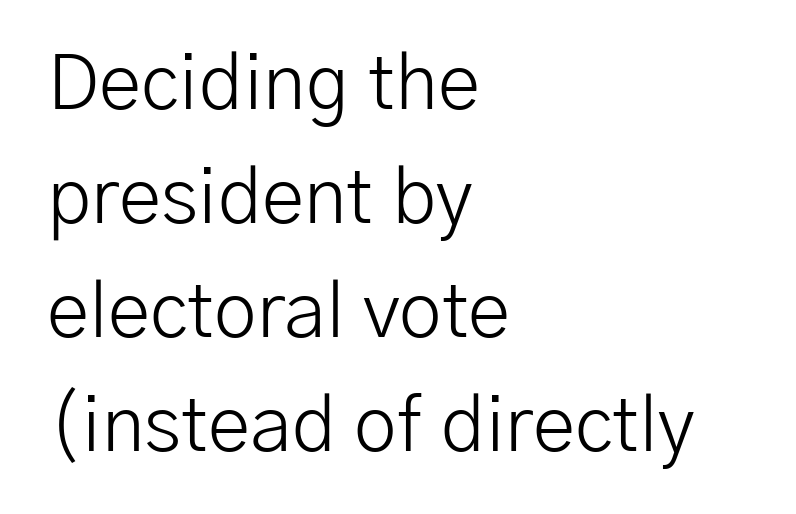
Q: Is the text bold? A: No.
Q: Is the text italic (slanted)? A: No, it is upright.
Q: Is the typeface a serif or a sans-serif typeface? A: Sans-serif.
Q: Is the text underlined? A: No.
Q: How is the paragraph aligned? A: Left-aligned.
Q: Is the spacing between letters normal or unusually wide? A: Normal.
Q: Is the spacing between lines tight, normal or loose? A: Normal.
Q: Width (condensed, normal, or wide)? A: Normal.
Q: Stroke contrast? A: Low.
Q: x-height? A: Medium.
Q: Monospaced? A: No.
